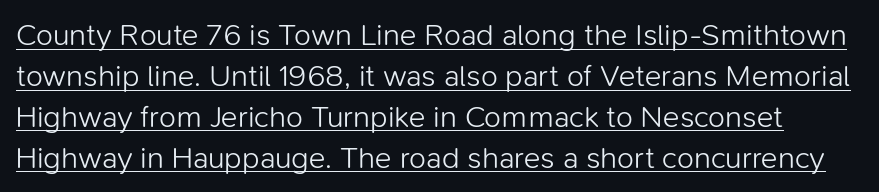
Q: Is the text bold? A: No.
Q: Is the text italic (slanted)? A: No, it is upright.
Q: Is the typeface a serif or a sans-serif typeface? A: Sans-serif.
Q: Is the text underlined? A: Yes.
Q: Is the spacing between letters normal or unusually wide? A: Normal.
Q: Is the spacing between lines tight, normal or loose? A: Normal.
Q: Width (condensed, normal, or wide)? A: Normal.
Q: Stroke contrast? A: Low.
Q: x-height? A: Medium.
Q: Monospaced? A: No.
